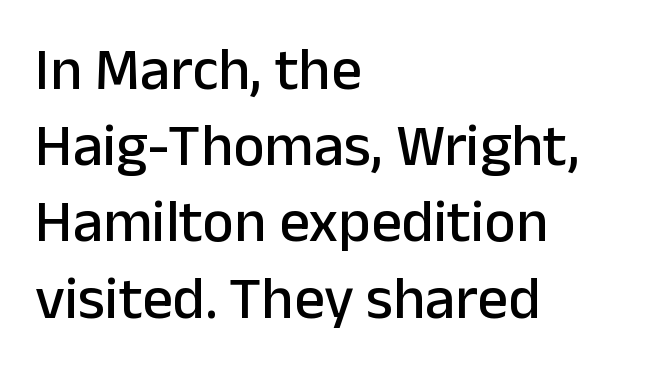
{"serif": "no", "italic": "no", "width": "normal", "stroke_contrast": "low", "x_height": "medium", "monospaced": "no", "underline": "no", "align": "left", "line_spacing": "normal", "line_spacing_ratio": 1.27, "letter_spacing": "normal", "letter_spacing_em": 0.0, "glyph_px": 60}
